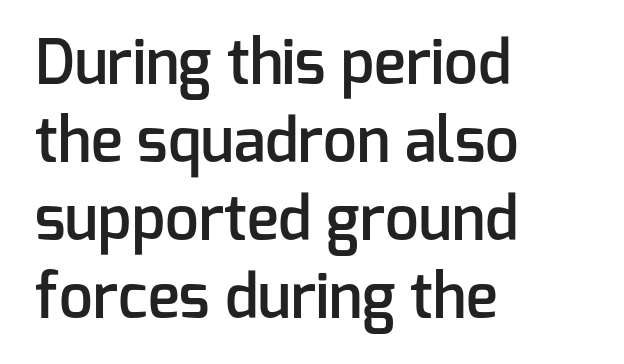
Q: Is the text bold? A: Semi-bold.
Q: Is the text italic (slanted)? A: No, it is upright.
Q: Is the typeface a serif or a sans-serif typeface? A: Sans-serif.
Q: Is the text underlined? A: No.
Q: How is the paragraph aligned? A: Left-aligned.
Q: Is the spacing between letters normal or unusually wide? A: Normal.
Q: Is the spacing between lines tight, normal or loose? A: Normal.
Q: Width (condensed, normal, or wide)? A: Normal.
Q: Stroke contrast? A: Low.
Q: x-height? A: Medium.
Q: Monospaced? A: No.
